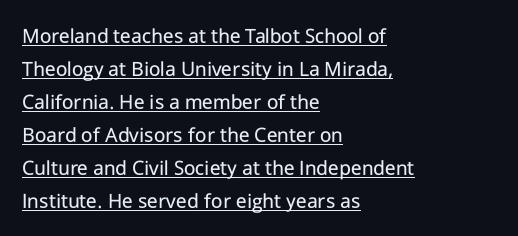
Does the leading feel generous? No, just average. Is this a heavy cut? Hardly; it is regular or lighter. Default kerning and tracking; the words read as compact shapes. Is there any slant? The stems are plumb.
